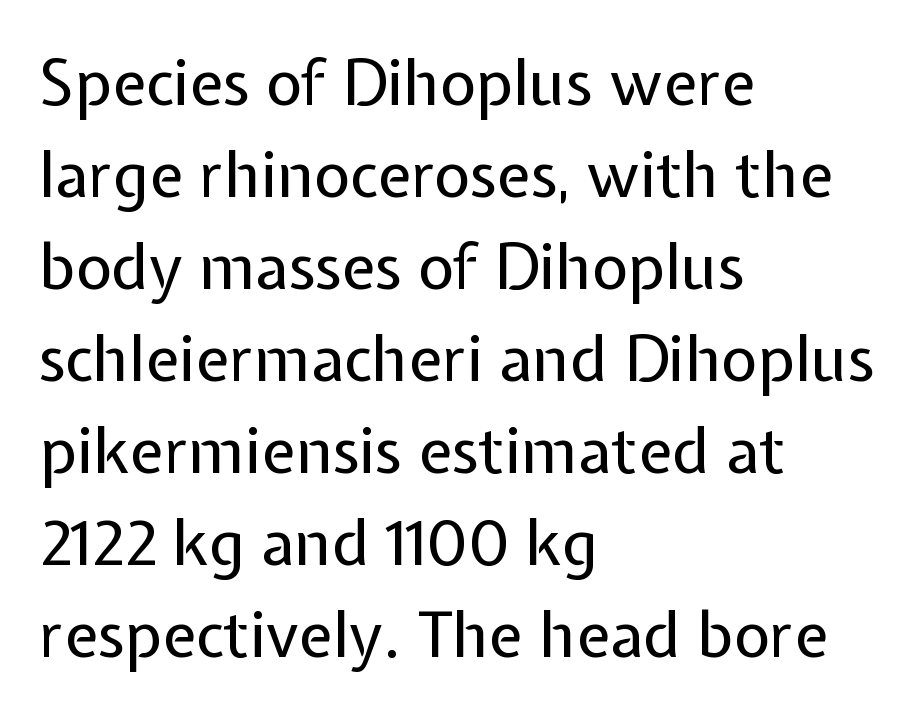
Q: Is the text bold? A: No.
Q: Is the text italic (slanted)? A: No, it is upright.
Q: Is the typeface a serif or a sans-serif typeface? A: Sans-serif.
Q: Is the text underlined? A: No.
Q: How is the paragraph aligned? A: Left-aligned.
Q: Is the spacing between letters normal or unusually wide? A: Normal.
Q: Is the spacing between lines tight, normal or loose? A: Normal.
Q: Width (condensed, normal, or wide)? A: Normal.
Q: Stroke contrast? A: Low.
Q: x-height? A: Medium.
Q: Monospaced? A: No.
